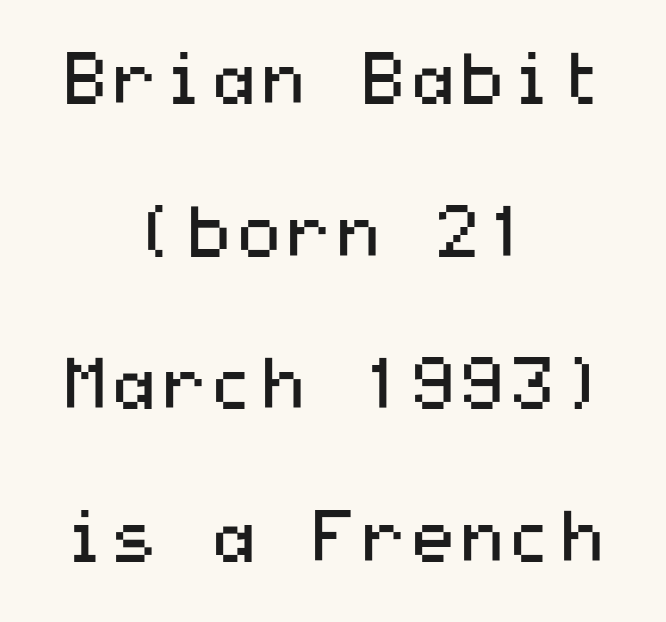
{"serif": "no", "italic": "no", "bold": "no", "weight": "regular", "width": "wide", "stroke_contrast": "medium", "x_height": "medium", "underline": "no", "align": "center", "line_spacing": "loose", "line_spacing_ratio": 2.15, "letter_spacing": "normal", "letter_spacing_em": 0.0, "glyph_px": 71}
